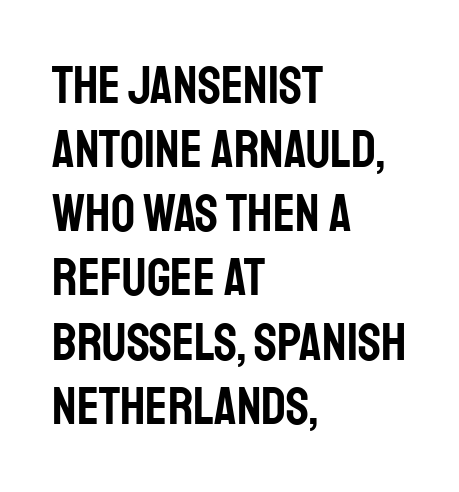
The type family on display is of the sans-serif kind. Italic: no, the glyphs are upright roman. The rendering uses natural spacing where letterforms have individual widths. The letters sit at their default tracking, neither squeezed nor spread. Underline: absent. One-word summary of the alignment: left.
